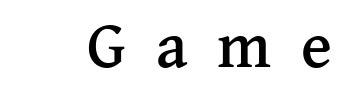
{"serif": "yes", "italic": "no", "width": "normal", "stroke_contrast": "medium", "x_height": "medium", "monospaced": "no", "underline": "no", "letter_spacing": "wide", "letter_spacing_em": 0.46, "glyph_px": 65}
